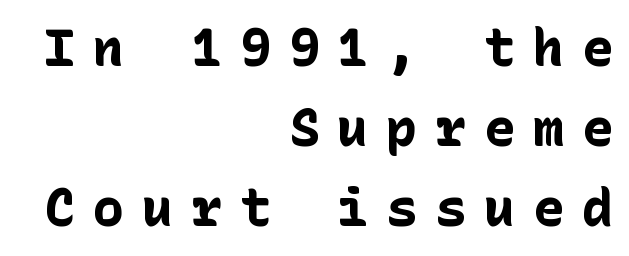
Q: Is the text bold? A: Yes.
Q: Is the text italic (slanted)? A: No, it is upright.
Q: Is the typeface a serif or a sans-serif typeface? A: Sans-serif.
Q: Is the text underlined? A: No.
Q: How is the paragraph aligned? A: Right-aligned.
Q: Is the spacing between letters normal or unusually wide? A: Unusually wide.
Q: Is the spacing between lines tight, normal or loose? A: Normal.
Q: Width (condensed, normal, or wide)? A: Normal.
Q: Stroke contrast? A: Low.
Q: x-height? A: Medium.
